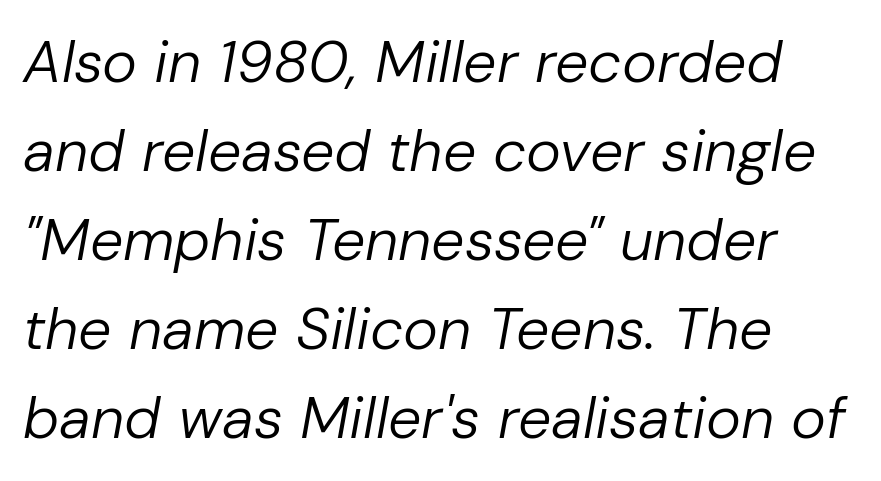
The image shows 59 px regular-weight type, italic (leaning right); set left-aligned, normal line spacing (1.51x), normal letter spacing, not underlined; low stroke contrast and a medium x-height.
